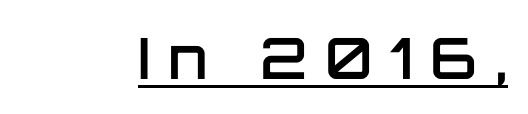
{"serif": "no", "italic": "no", "bold": "semi", "weight": "semibold", "width": "normal", "stroke_contrast": "low", "x_height": "large", "monospaced": "no", "underline": "yes", "letter_spacing": "wide", "letter_spacing_em": 0.31, "glyph_px": 57}
